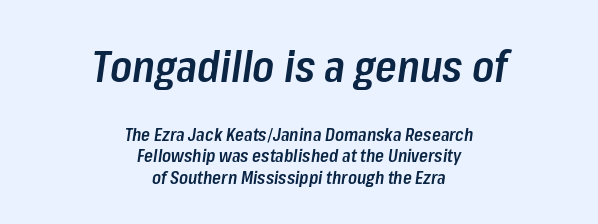
Descender tails drop into unmarked territory. Neither beginnings nor endings align; midpoints do. Character widths vary here, with narrow letters taking less room than wide ones. Between these two stacked blocks, the higher one wins on size. Look at the tracking — it's just the regular setting, nothing added. Every character sits at an angle, as italics do.
